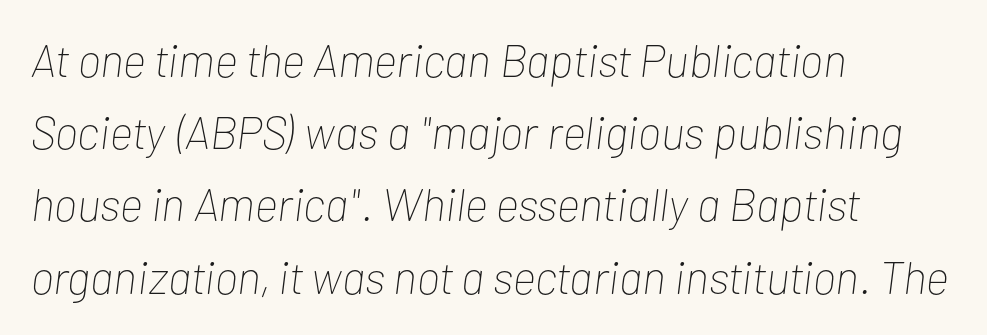
{"italic": "yes", "lean": "right", "slant_degrees": 7, "bold": "no", "weight": "thin", "width": "condensed", "stroke_contrast": "low", "x_height": "medium", "monospaced": "no", "underline": "no", "align": "left", "line_spacing": "normal", "line_spacing_ratio": 1.57, "letter_spacing": "normal", "letter_spacing_em": 0.0, "glyph_px": 46}
